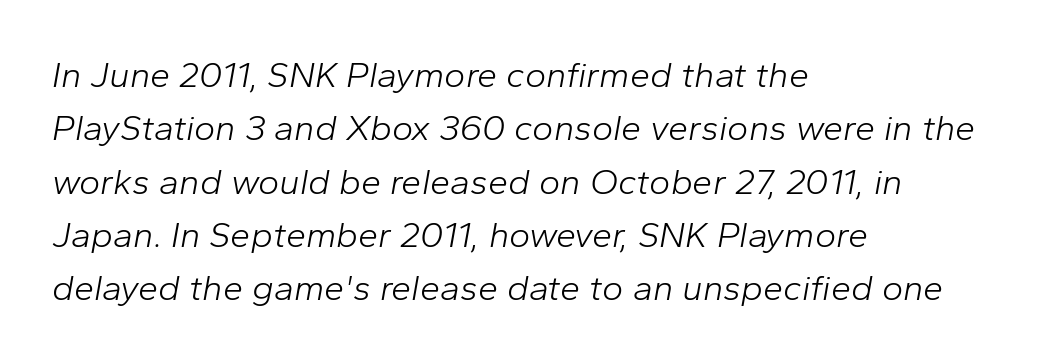
A typesetter would call this proportional, since set widths differ per character. Slant detected: the letters are inclined. The specimen omits any rule beneath the text block's lines. Is the letter spacing exaggerated? No — it looks like the ordinary default. These lines are set flush left with a ragged right edge.
